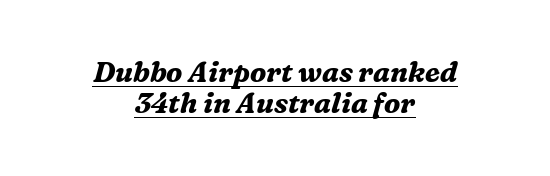
Horizontal alignment here is central, giving a formal, balanced look. Style check: oblique. What weight is shown? A full bold with thick strokes. In terms of leading, this rendering errs on the cramped side. Standard letterfit; no display-style spreading of the glyphs.
